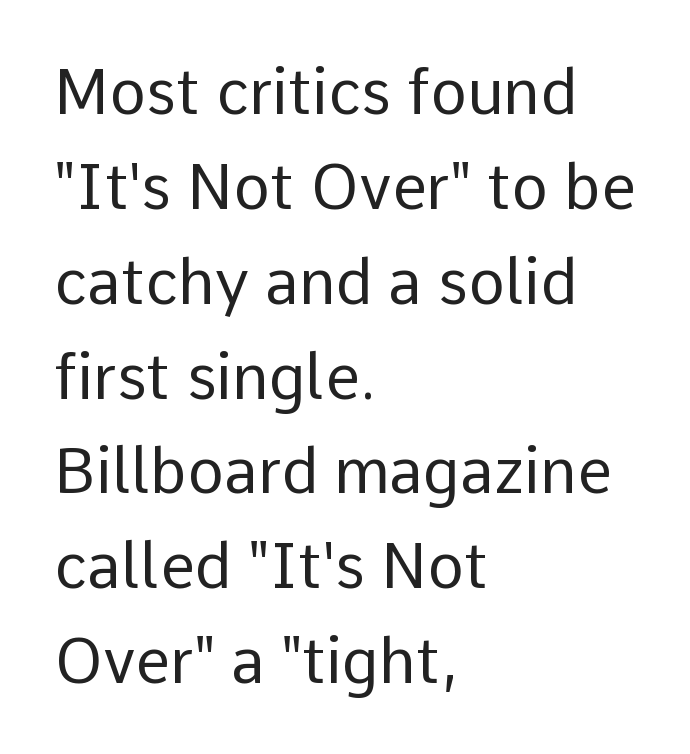
Here the designer chose a conventional face with non-uniform glyph widths. Descender tails drop into unmarked territory. Does the leading feel generous? No, just average. A roman cut, with each character standing at attention. Does the type have serifs? No, each stem ends abruptly.
